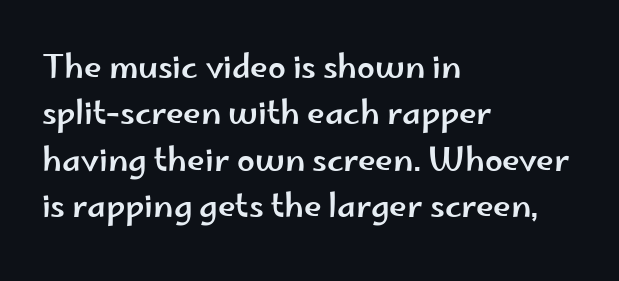
{"serif": "no", "italic": "no", "width": "wide", "stroke_contrast": "low", "x_height": "small", "monospaced": "no", "underline": "no", "align": "left", "line_spacing": "normal", "line_spacing_ratio": 1.45, "letter_spacing": "normal", "letter_spacing_em": 0.0, "glyph_px": 32}
